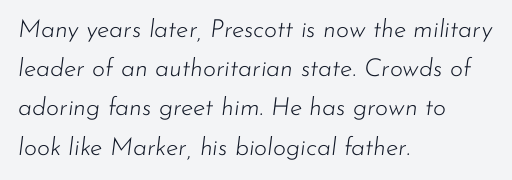
{"italic": "yes", "lean": "right", "slant_degrees": 7, "bold": "no", "underline": "no", "align": "left", "line_spacing": "normal", "line_spacing_ratio": 1.57, "letter_spacing": "normal", "letter_spacing_em": 0.0, "glyph_px": 25}
